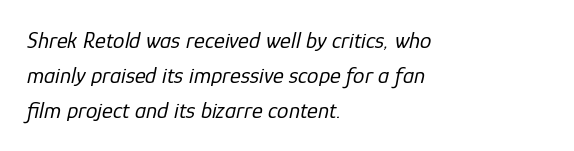
All the whitespace from short lines collects on the right. These glyphs show unthickened strokes, regular width or finer. These lines keep a tight, regular rhythm from letter to letter. Clear beneath every line of the passage. Vertically, the passage feels balanced, rows spaced as you'd expect. Tall strokes in this sample are angled rather than plumb.
